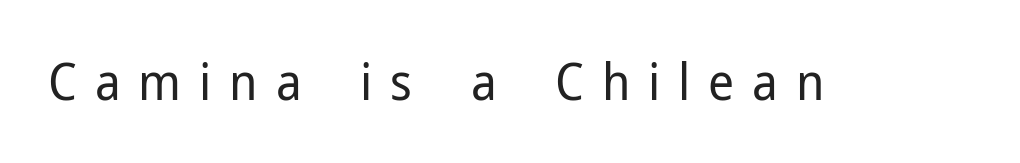
Nope, not italic — everything's standing straight. A clean baseline with only descenders dipping below it. The gaps between neighbouring characters are conspicuously large. Character widths vary here, with narrow letters taking less room than wide ones. Weight: in the light-to-regular range.
